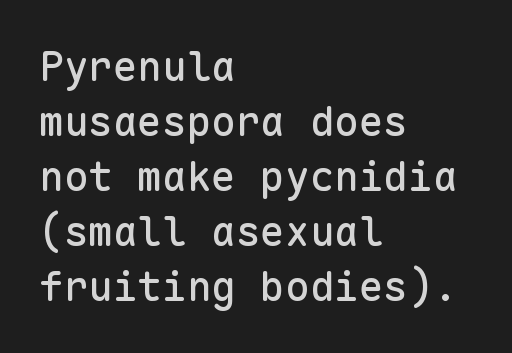
{"serif": "no", "italic": "no", "width": "normal", "stroke_contrast": "low", "x_height": "medium", "monospaced": "yes", "underline": "no", "align": "left", "line_spacing": "normal", "line_spacing_ratio": 1.34, "letter_spacing": "normal", "letter_spacing_em": 0.0, "glyph_px": 41}
